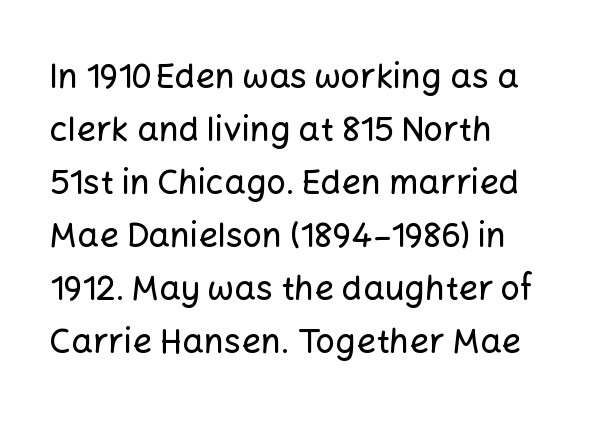
The letters stand upright; this is a roman face. Underlining? Definitely not there. Typographically, this falls in the sans-serif category. How would I describe the line gaps? Plain and ordinary. Nothing unusual about the tracking: characters are spaced as the font intends.
